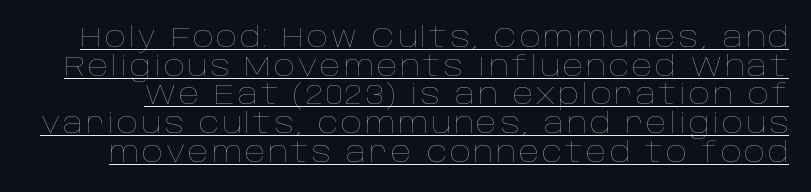
The image shows 29 px thin type, upright; set tight line spacing (0.99x), underlined; low stroke contrast and a large x-height.
